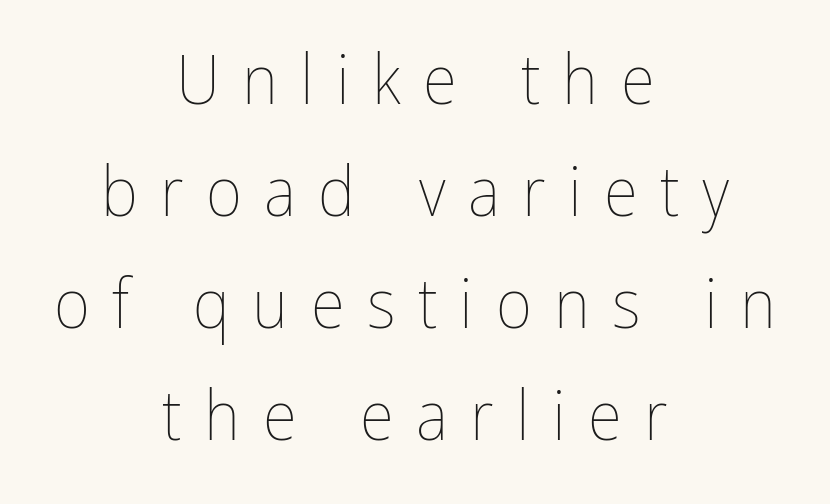
{"italic": "no", "bold": "no", "weight": "thin", "width": "condensed", "stroke_contrast": "low", "x_height": "medium", "monospaced": "no", "underline": "no", "align": "center", "line_spacing": "normal", "line_spacing_ratio": 1.6, "letter_spacing": "wide", "letter_spacing_em": 0.32, "glyph_px": 70}
